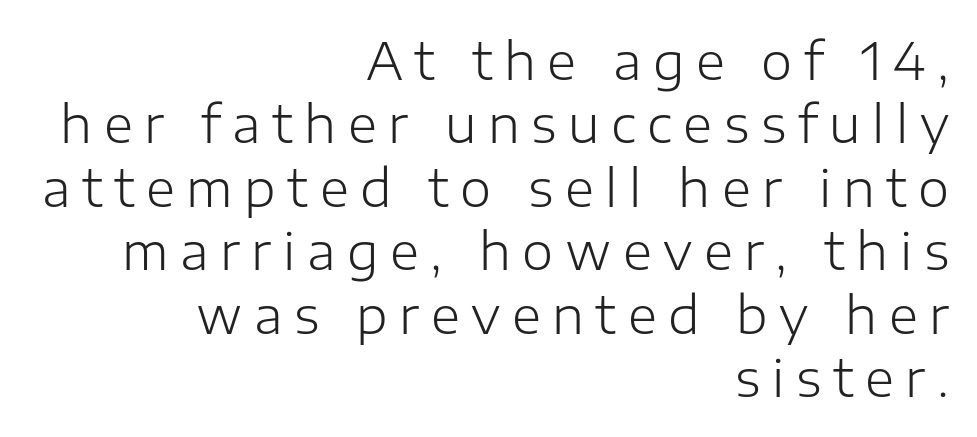
A normal amount of white space separates one row of letters from the next. Serif or sans? Sans — the stroke terminals are bare. You can tell it's not italic because the verticals are truly vertical. A flush-right, rag-left setting is used for this passage. Letters rest on an invisible, unmarked baseline.
